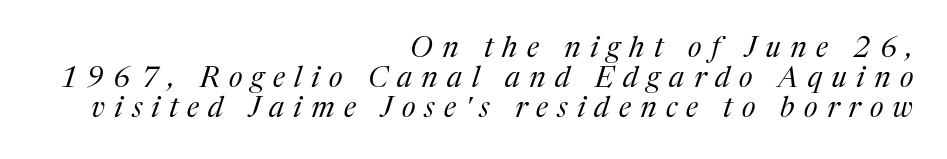
Observe the wide spacing: letters keep a clear distance from each other. Serif or sans? Serif — the stroke terminals have little feet. The letters look calm and open, with moderate or lighter stems. These lines were composed using italics. Check the space under the baseline: it is left empty. The rag falls on the left side of this text block.
